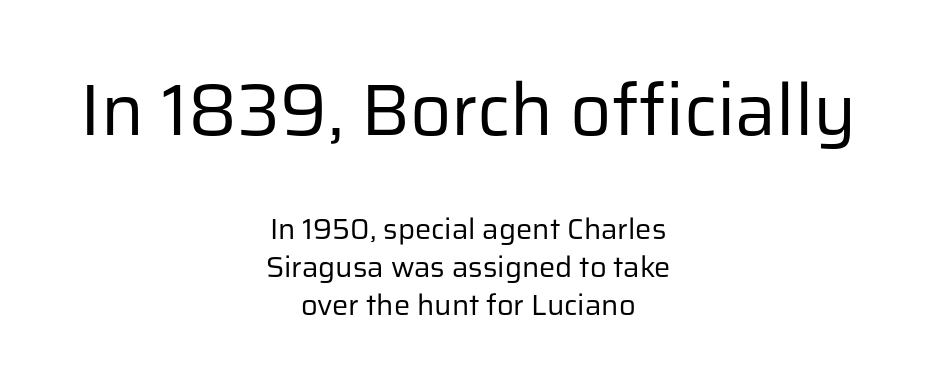
Q: Is the text bold? A: No.
Q: Is the text italic (slanted)? A: No, it is upright.
Q: Is the typeface a serif or a sans-serif typeface? A: Sans-serif.
Q: Is the text underlined? A: No.
Q: How is the paragraph aligned? A: Centered.
Q: Is the spacing between letters normal or unusually wide? A: Normal.
Q: Is the spacing between lines tight, normal or loose? A: Normal.
Q: Which block of text is set in a larger size, the first (top) or the second (bottom)? A: The first (top) one.
Q: Width (condensed, normal, or wide)? A: Normal.
Q: Stroke contrast? A: Low.
Q: x-height? A: Medium.
Q: Monospaced? A: No.
